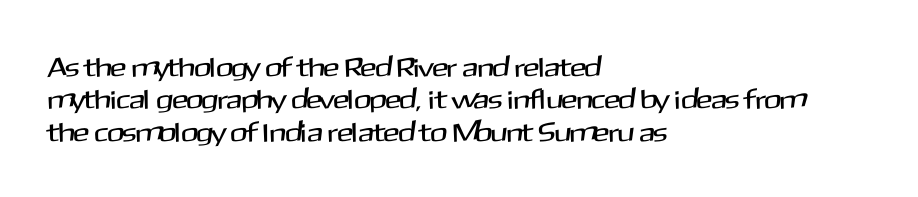
The image shows 27 px text type, upright; set left-aligned, line spacing 1.2x, normal letter spacing, not underlined.
